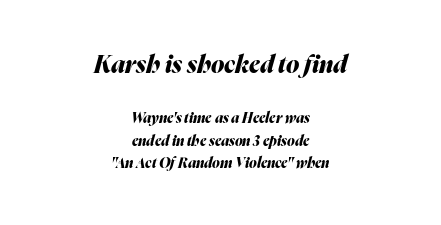
The image shows 24 px bold type, italic (leaning right); set centered, normal line spacing (1.62x), normal letter spacing, not underlined; the first (top) block is 1.71x larger.
